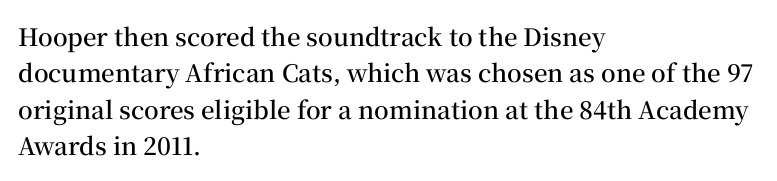
These lines keep a tight, regular rhythm from letter to letter. The foot of each line stays bare and open. The rag falls on the right side of this text block. The designer left line spacing at the default.
